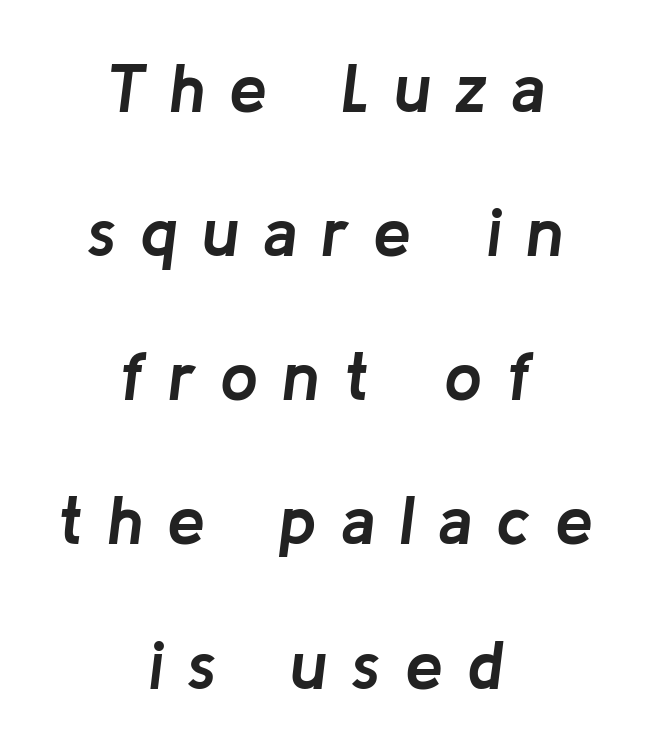
Students, this is bold: see how much ink each stroke carries. Someone cranked the tracking dial way up on this one. Spacing verdict: proportional, widths tailored to each character. A great deal of white space separates one row of letters from the next. These lines stack symmetrically, like a column narrowing and widening about its center. Words float on clear page, feet unadorned.
